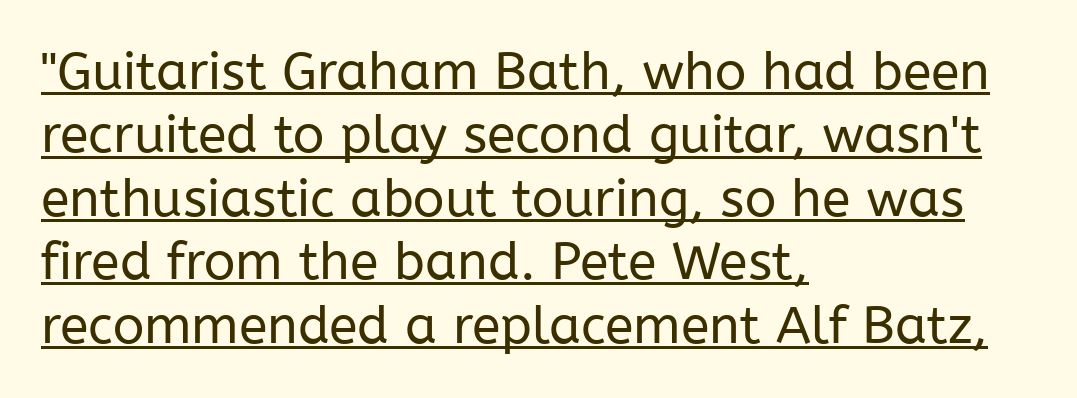
The image shows 52 px regular-weight sans-serif type, upright; set left-aligned, line spacing 1.22x, normal letter spacing, underlined; low stroke contrast and a medium x-height.
